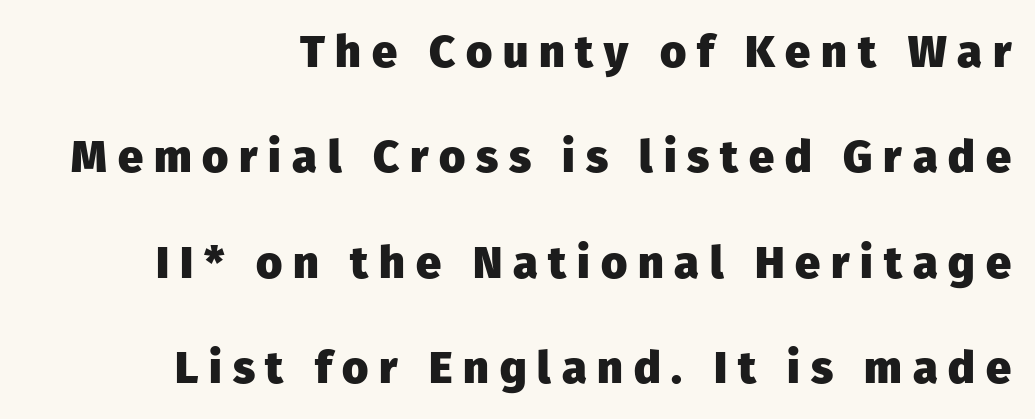
{"serif": "no", "italic": "no", "bold": "yes", "weight": "heavy", "width": "normal", "stroke_contrast": "low", "x_height": "medium", "monospaced": "no", "underline": "no", "align": "right", "line_spacing": "loose", "line_spacing_ratio": 2.34, "letter_spacing": "wide", "letter_spacing_em": 0.24, "glyph_px": 45}
